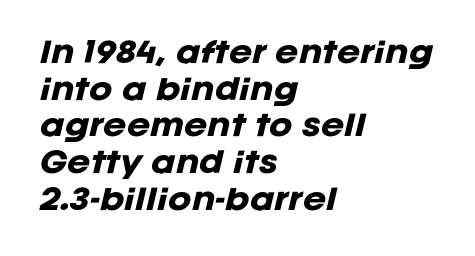
The image shows 28 px heavy type, italic (leaning right); set left-aligned, normal line spacing (1.31x), normal letter spacing, not underlined; low stroke contrast and a large x-height.
